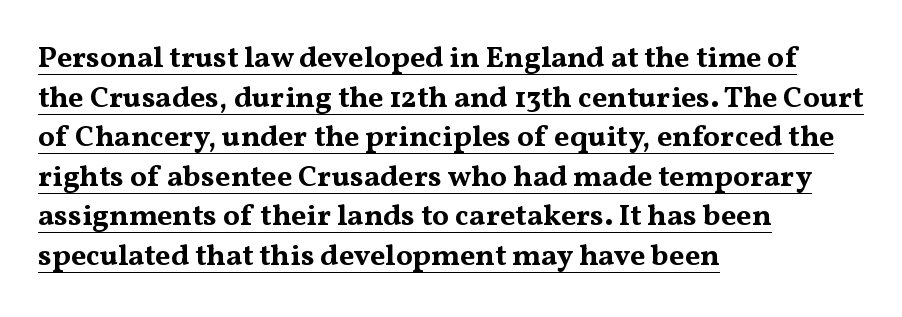
Q: Is the text bold? A: Yes.
Q: Is the text italic (slanted)? A: No, it is upright.
Q: Is the typeface a serif or a sans-serif typeface? A: Serif.
Q: Is the text underlined? A: Yes.
Q: How is the paragraph aligned? A: Left-aligned.
Q: Is the spacing between letters normal or unusually wide? A: Normal.
Q: Is the spacing between lines tight, normal or loose? A: Normal.
Q: Width (condensed, normal, or wide)? A: Wide.
Q: Stroke contrast? A: Medium.
Q: x-height? A: Medium.
Q: Monospaced? A: No.
